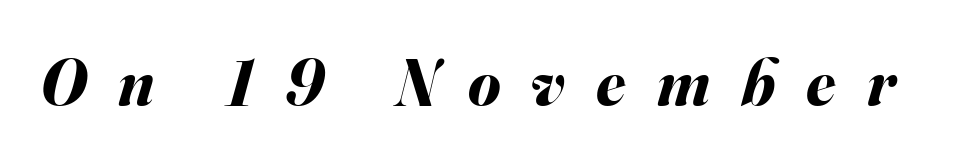
The image shows 66 px bold type, italic (leaning right); set unusually wide letter spacing (+0.47 em), not underlined; medium stroke contrast and a small x-height.
